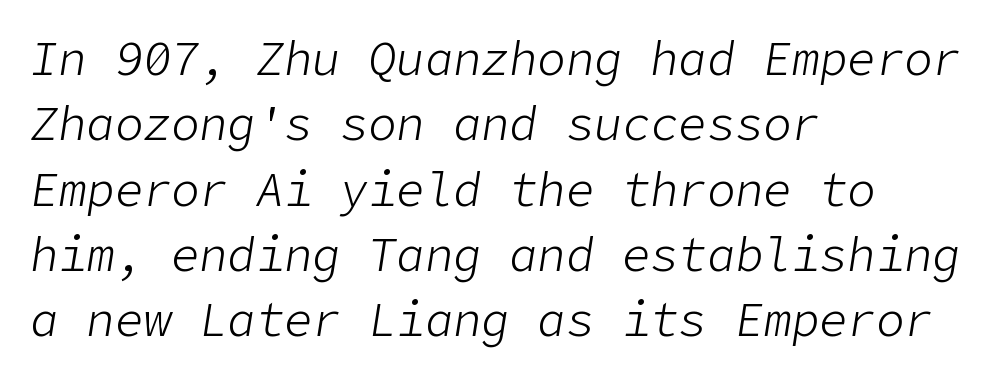
Visually the block forms a straight wall on the left and a jagged coastline on the right. Nobody drew a line under any word here. The typesetting does not lean heavy: it is not bold. Posture: slanted. The lines sit at an ordinary, default distance from one another.
